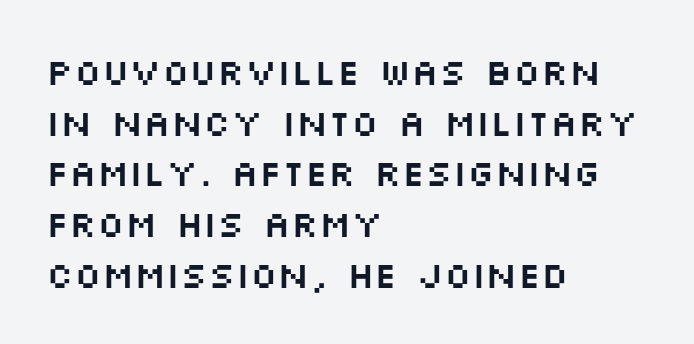
{"serif": "no", "italic": "no", "width": "wide", "stroke_contrast": "medium", "x_height": "large", "monospaced": "no", "underline": "no", "align": "left", "line_spacing": "normal", "line_spacing_ratio": 1.37, "letter_spacing": "normal", "letter_spacing_em": 0.0, "glyph_px": 37}
